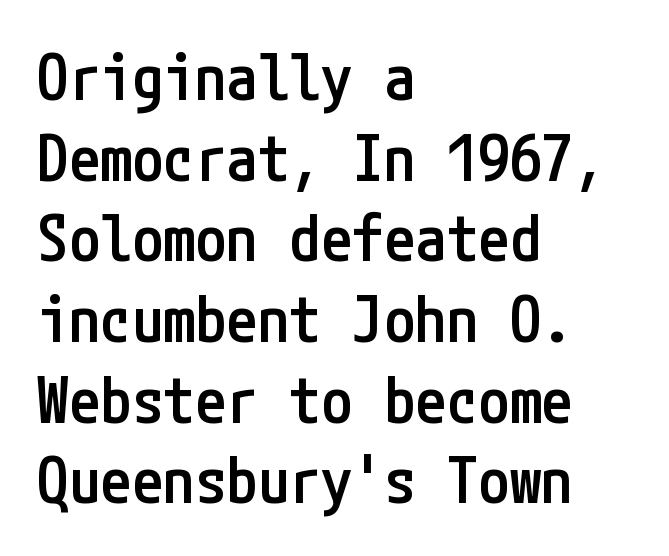
A typesetter would label this face a sans. The lines sit at an ordinary, default distance from one another. The rendering anchors every line to the left-hand side. Strokes here are thickened, but only to semibold level. The lettering stays uniformly vertical, giving the passage a roman look. Check the space under the baseline: it is left empty.
